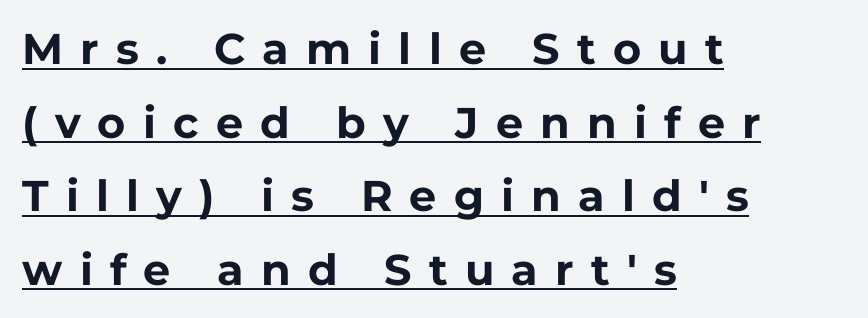
{"serif": "no", "italic": "no", "bold": "yes", "weight": "bold", "width": "normal", "stroke_contrast": "low", "x_height": "medium", "monospaced": "no", "underline": "yes", "align": "left", "line_spacing_ratio": 1.71, "letter_spacing": "wide", "letter_spacing_em": 0.4, "glyph_px": 43}
